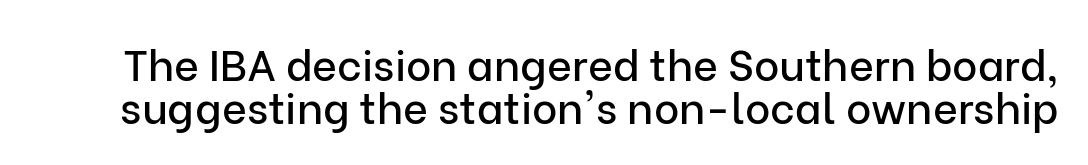
{"serif": "no", "italic": "no", "width": "normal", "stroke_contrast": "low", "x_height": "medium", "monospaced": "no", "underline": "no", "line_spacing": "tight", "line_spacing_ratio": 0.99, "letter_spacing": "normal", "letter_spacing_em": 0.0, "glyph_px": 43}
